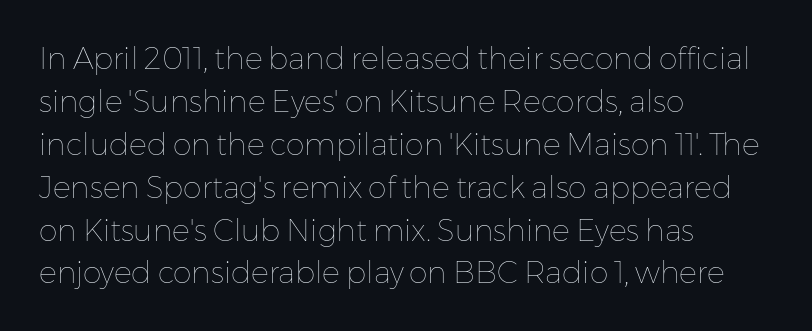
{"italic": "no", "bold": "no", "weight": "thin", "width": "normal", "stroke_contrast": "low", "x_height": "medium", "monospaced": "no", "underline": "no", "align": "left", "line_spacing": "normal", "line_spacing_ratio": 1.43, "letter_spacing": "normal", "letter_spacing_em": 0.0, "glyph_px": 30}
